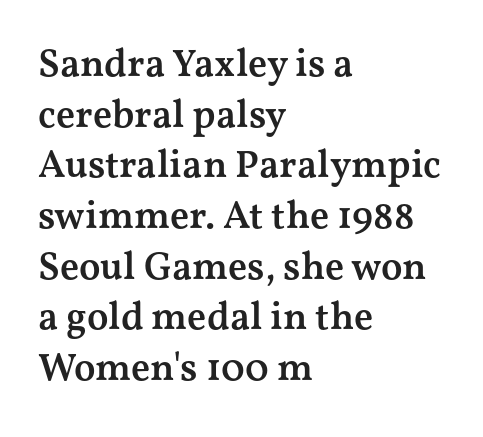
{"serif": "yes", "italic": "no", "bold": "semi", "weight": "semibold", "width": "wide", "stroke_contrast": "medium", "x_height": "medium", "monospaced": "no", "underline": "no", "align": "left", "line_spacing": "normal", "line_spacing_ratio": 1.3, "letter_spacing": "normal", "letter_spacing_em": 0.0, "glyph_px": 39}
